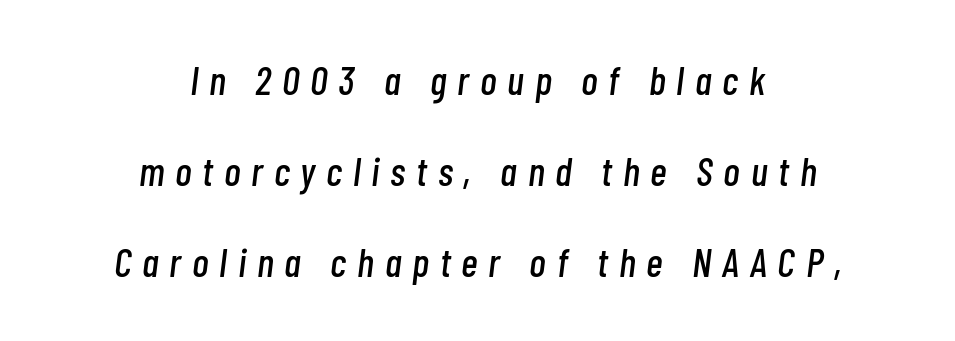
{"italic": "yes", "lean": "right", "slant_degrees": 7, "width": "condensed", "stroke_contrast": "low", "x_height": "medium", "monospaced": "no", "underline": "no", "align": "center", "line_spacing": "loose", "line_spacing_ratio": 2.28, "letter_spacing": "wide", "letter_spacing_em": 0.27, "glyph_px": 40}
